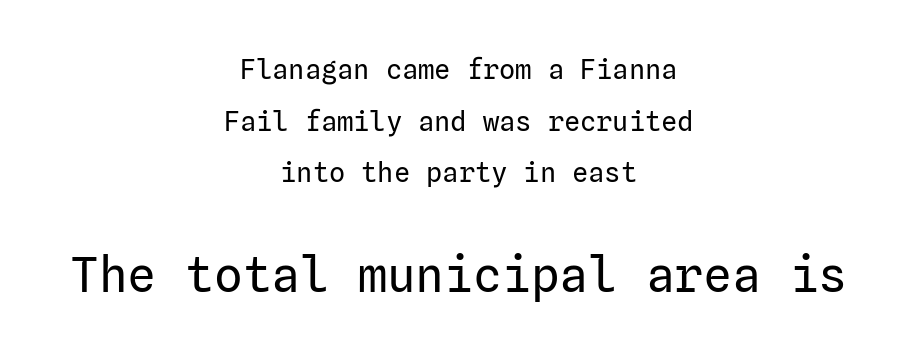
Q: Is the text bold? A: No.
Q: Is the text italic (slanted)? A: No, it is upright.
Q: Is the typeface a serif or a sans-serif typeface? A: Sans-serif.
Q: Is the text underlined? A: No.
Q: How is the paragraph aligned? A: Centered.
Q: Is the spacing between letters normal or unusually wide? A: Normal.
Q: Is the spacing between lines tight, normal or loose? A: Loose.
Q: Which block of text is set in a larger size, the first (top) or the second (bottom)? A: The second (bottom) one.
Q: Width (condensed, normal, or wide)? A: Normal.
Q: Stroke contrast? A: Low.
Q: x-height? A: Medium.
